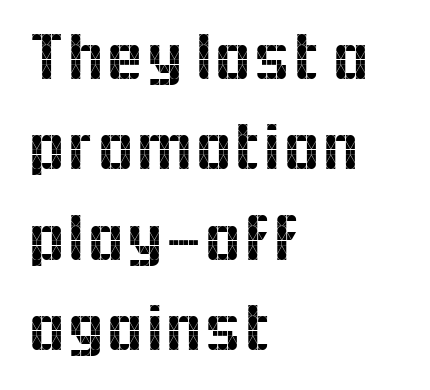
The image shows 69 px sans-serif type, upright; set left-aligned, normal line spacing (1.31x), normal letter spacing, not underlined; a medium x-height.
